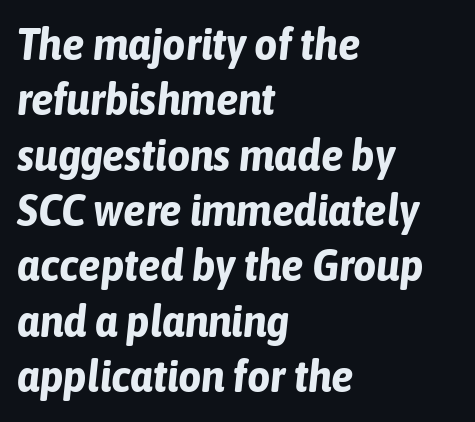
{"italic": "yes", "lean": "right", "slant_degrees": 6, "bold": "yes", "weight": "bold", "width": "condensed", "stroke_contrast": "low", "x_height": "medium", "monospaced": "no", "underline": "no", "align": "left", "line_spacing_ratio": 1.23, "letter_spacing": "normal", "letter_spacing_em": 0.0, "glyph_px": 45}
